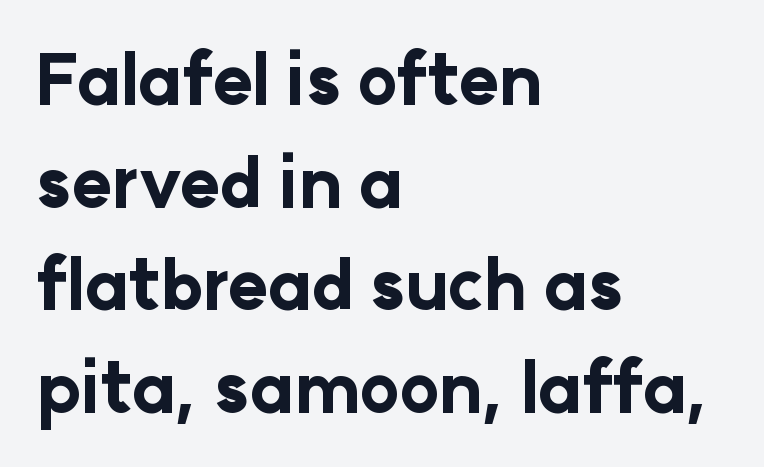
{"serif": "no", "italic": "no", "bold": "yes", "weight": "bold", "width": "normal", "stroke_contrast": "low", "x_height": "medium", "monospaced": "no", "underline": "no", "align": "left", "line_spacing": "normal", "line_spacing_ratio": 1.51, "letter_spacing": "normal", "letter_spacing_em": 0.0, "glyph_px": 68}
